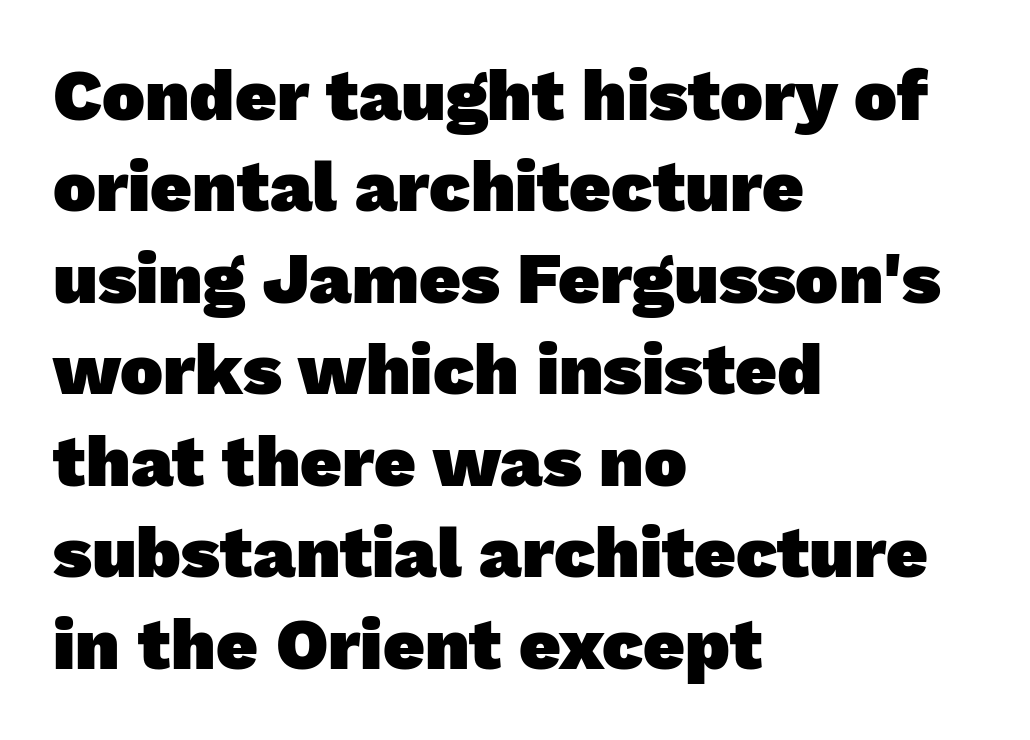
The image shows 72 px heavy sans-serif type; set left-aligned, normal line spacing (1.27x), normal letter spacing, not underlined; low stroke contrast and a medium x-height.
